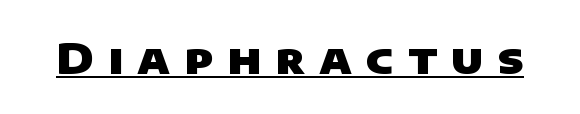
{"serif": "no", "bold": "yes", "weight": "heavy", "width": "wide", "stroke_contrast": "low", "x_height": "large", "monospaced": "no", "underline": "yes", "letter_spacing": "wide", "letter_spacing_em": 0.33, "glyph_px": 42}
